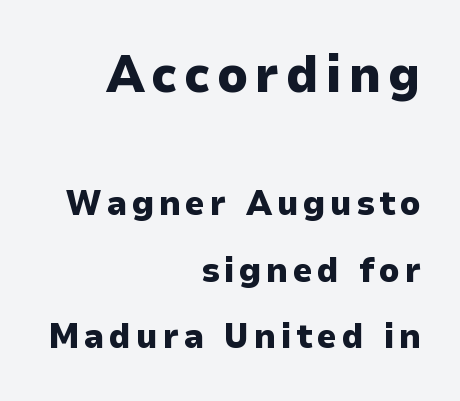
Characters remain perfectly vertical along every line. Examine the stroke ends and you'll find no serifs. This sample has the flowing, uneven cadence of proportional lettering. The passage shown stacks its lines with a broad gap. A student would notice the top passage is typeset larger than what follows.
